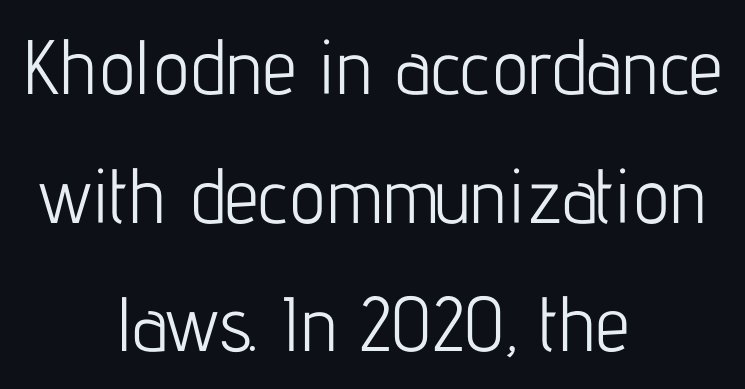
Stems here are at most as thick as an everyday book face. What kind of face is this? One without serifs — a sans. Think of a printed novel: that variable character pitch is what you see here. A clean baseline with only descenders dipping below it.
